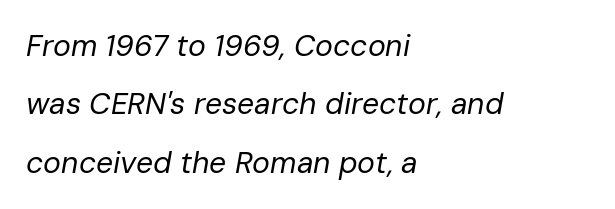
The axis of the letterforms is tilted away from vertical. The face looks like a standard text weight, possibly lighter. Leading is clearly above the norm, producing a sparse column. Decoration check: the copy has no underline. You could not count columns in this text — the font is proportionally spaced. Tracking value appears to be zero — textbook default spacing.
